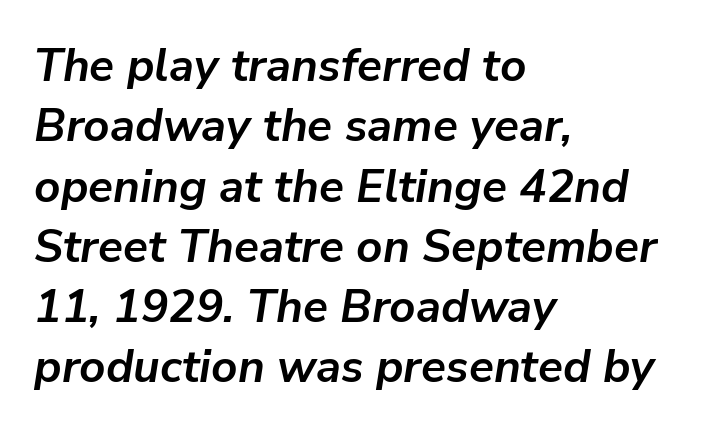
The letterforms sit shoulder to shoulder at normal distance. Glance below the letters and you will spot only blank space. Typographic density is high because the face is bold. The lettering tilts uniformly, giving the passage an italic look. The rendering anchors every line to the left-hand side.
